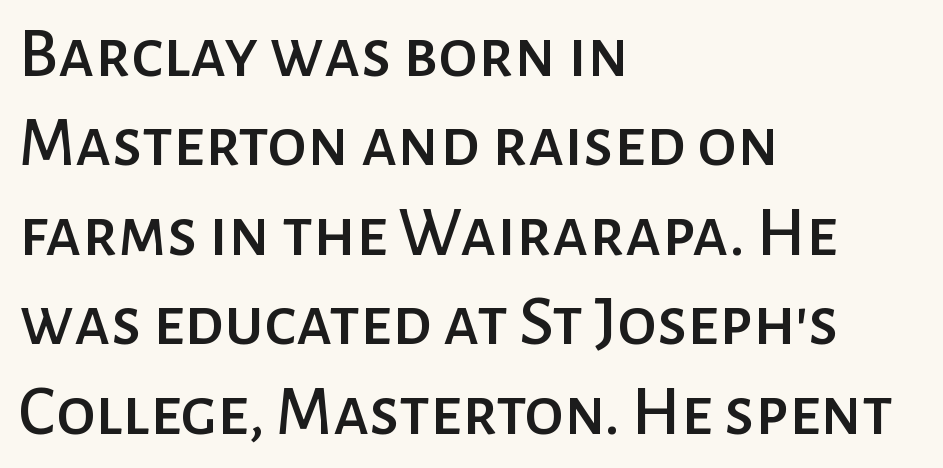
Italic? Not at all — the glyphs are vertical. The lines are quadded left. Spacing verdict: proportional, widths tailored to each character. The passage shown is not underscored anywhere.
